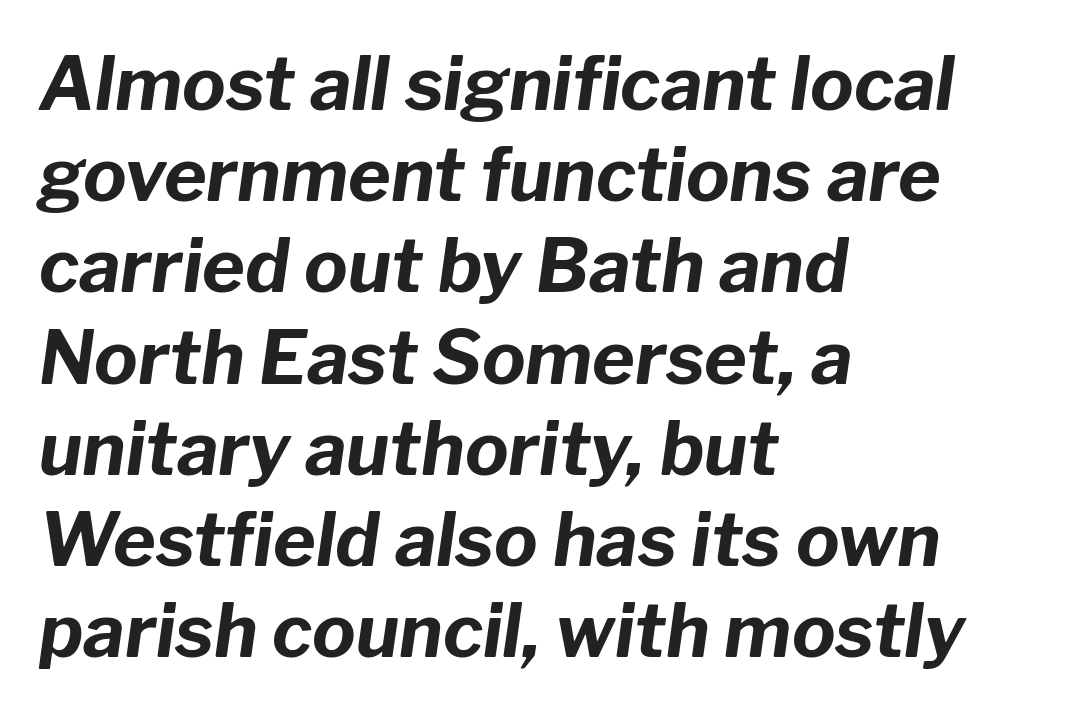
Q: Is the text bold? A: Yes.
Q: Is the text italic (slanted)? A: Yes, it leans right by about 8 degrees.
Q: Is the text underlined? A: No.
Q: How is the paragraph aligned? A: Left-aligned.
Q: Is the spacing between letters normal or unusually wide? A: Normal.
Q: Is the spacing between lines tight, normal or loose? A: Normal.
Q: Width (condensed, normal, or wide)? A: Normal.
Q: Stroke contrast? A: Low.
Q: x-height? A: Medium.
Q: Monospaced? A: No.
